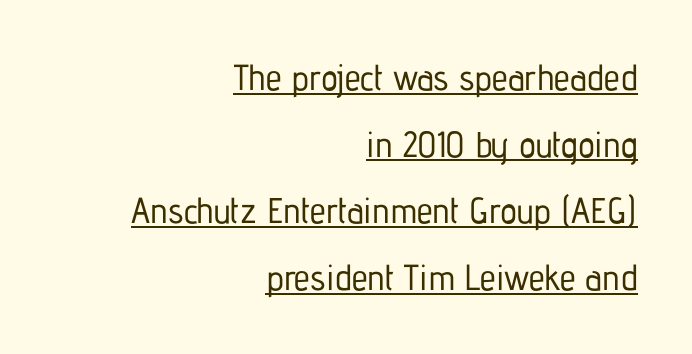
Q: Is the text italic (slanted)? A: No, it is upright.
Q: Is the typeface a serif or a sans-serif typeface? A: Sans-serif.
Q: Is the text underlined? A: Yes.
Q: How is the paragraph aligned? A: Right-aligned.
Q: Is the spacing between letters normal or unusually wide? A: Normal.
Q: Width (condensed, normal, or wide)? A: Condensed.
Q: Stroke contrast? A: Low.
Q: x-height? A: Medium.
Q: Monospaced? A: No.
